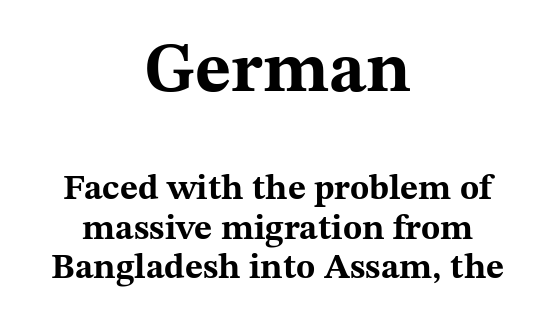
I'd describe the lettering as bold — thick and assertive. Check under the words: just untouched page. In terms of letterform style, serifs are clearly present. Notice how the stems are strictly vertical — no italics here.
